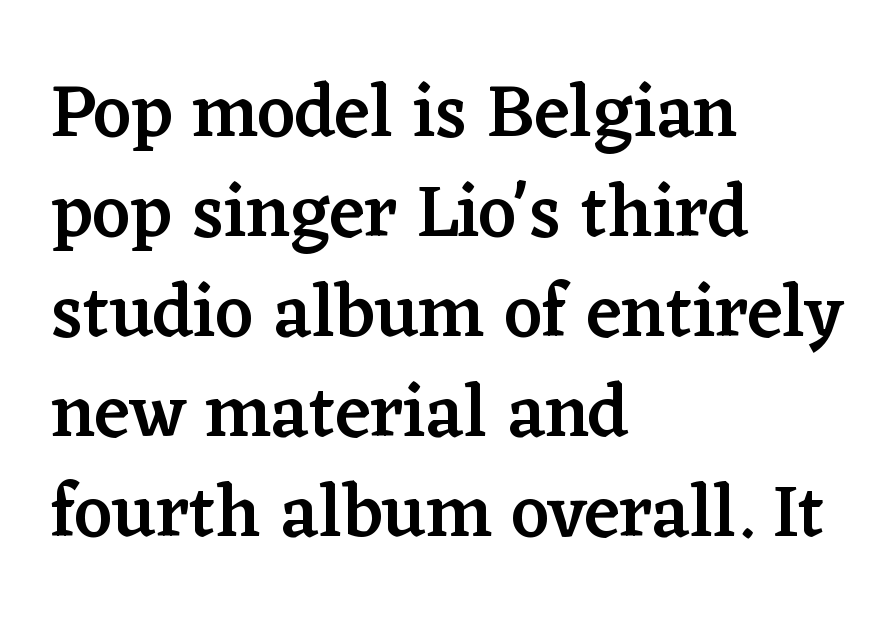
Is this a fixed-width face? No — the glyphs have proportional, varying widths. The axis of the letterforms is exactly vertical. The type family on display is of the serif kind. These lines keep a tight, regular rhythm from letter to letter.
